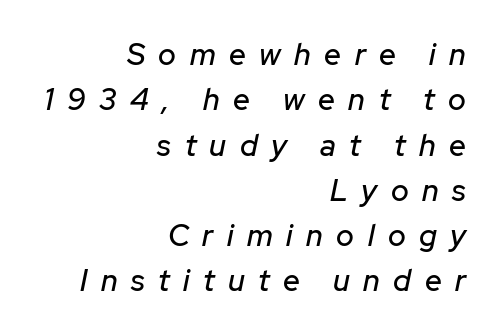
{"italic": "yes", "lean": "right", "slant_degrees": 12, "width": "normal", "stroke_contrast": "low", "x_height": "medium", "monospaced": "no", "underline": "no", "align": "right", "line_spacing": "normal", "line_spacing_ratio": 1.51, "letter_spacing": "wide", "letter_spacing_em": 0.45, "glyph_px": 30}
